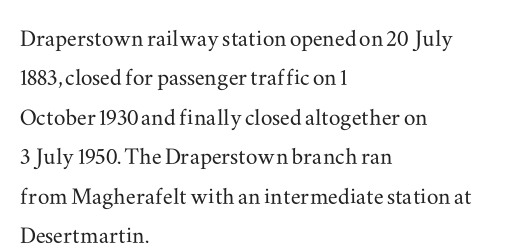
{"serif": "yes", "italic": "no", "width": "wide", "stroke_contrast": "medium", "x_height": "small", "monospaced": "no", "underline": "no", "align": "left", "line_spacing": "normal", "line_spacing_ratio": 1.36, "letter_spacing": "normal", "letter_spacing_em": 0.0, "glyph_px": 29}
